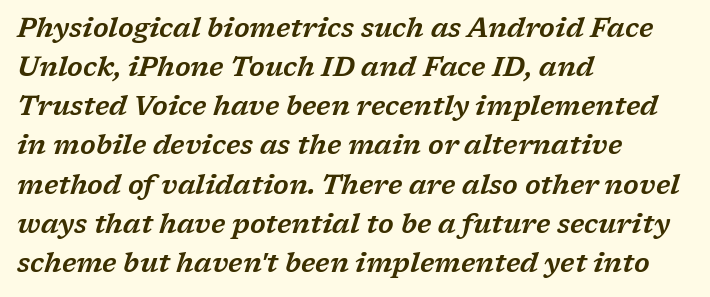
Q: Is the text italic (slanted)? A: Yes, it leans right by about 17 degrees.
Q: Is the text underlined? A: No.
Q: How is the paragraph aligned? A: Left-aligned.
Q: Is the spacing between letters normal or unusually wide? A: Normal.
Q: Is the spacing between lines tight, normal or loose? A: Normal.
